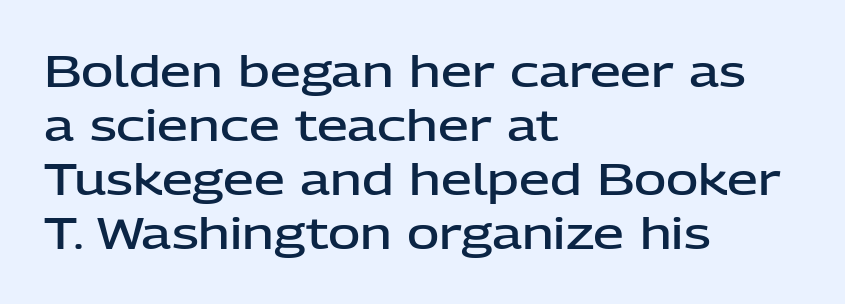
This sample uses plain, unmodified letter spacing. Weight check: semibold — heavier than regular, not quite bold. Words float on clear page, feet unadorned. If you drew a ruler down the left edge, every line would touch it. You can tell from the bare stems that sans-serif type was used. The lettering stays uniformly vertical, giving the passage a roman look.
